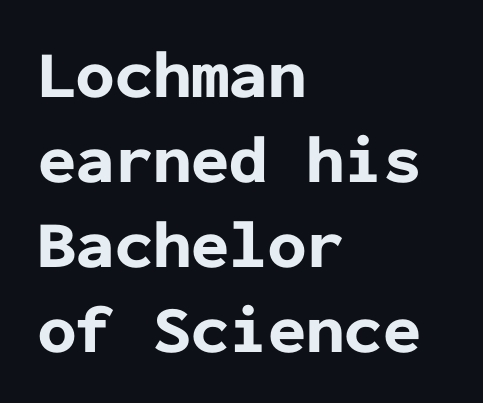
{"serif": "no", "italic": "no", "bold": "yes", "weight": "bold", "width": "normal", "stroke_contrast": "low", "x_height": "medium", "monospaced": "yes", "underline": "no", "align": "left", "line_spacing": "normal", "line_spacing_ratio": 1.25, "letter_spacing": "normal", "letter_spacing_em": 0.0, "glyph_px": 68}
